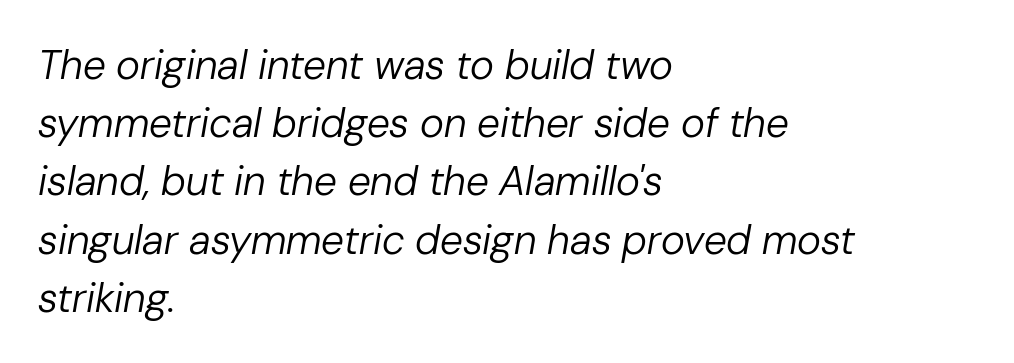
The image shows 41 px regular-weight type, italic (leaning right); set left-aligned, normal line spacing (1.42x), normal letter spacing, not underlined; low stroke contrast and a medium x-height.
